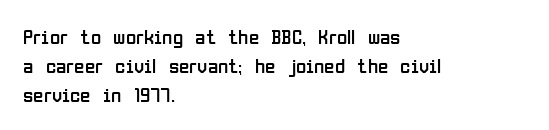
Letters rest on an invisible, unmarked baseline. Heaviness? Minimal to ordinary, like unemphasized prose. The rendering anchors every line to the left-hand side. The line-height multiplier appears to be the usual default.
